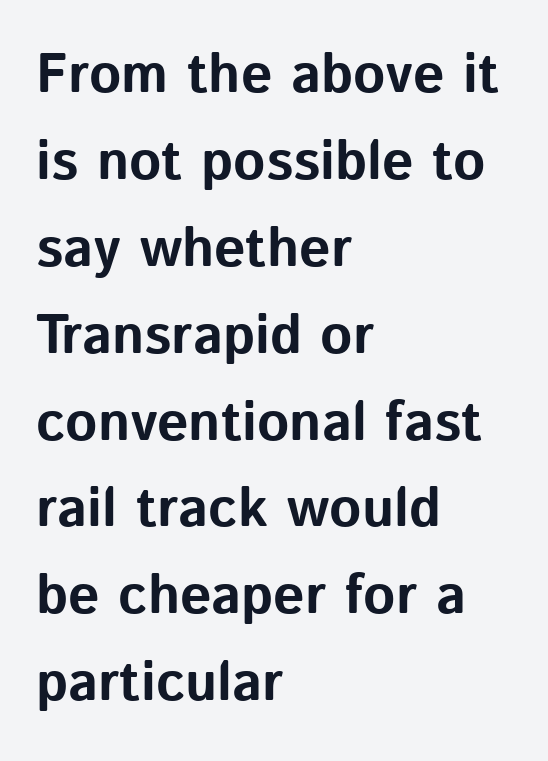
{"serif": "no", "italic": "no", "bold": "yes", "weight": "bold", "width": "normal", "stroke_contrast": "low", "x_height": "medium", "monospaced": "no", "underline": "no", "align": "left", "line_spacing": "normal", "line_spacing_ratio": 1.58, "letter_spacing": "normal", "letter_spacing_em": 0.0, "glyph_px": 55}
